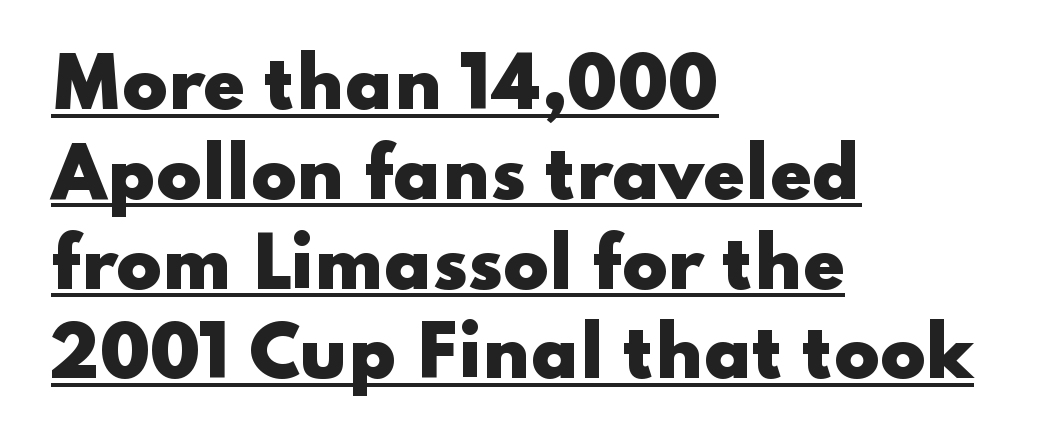
The image shows 67 px heavy, wide sans-serif type, upright; set left-aligned, normal line spacing (1.34x), normal letter spacing, underlined; low stroke contrast and a small x-height.
